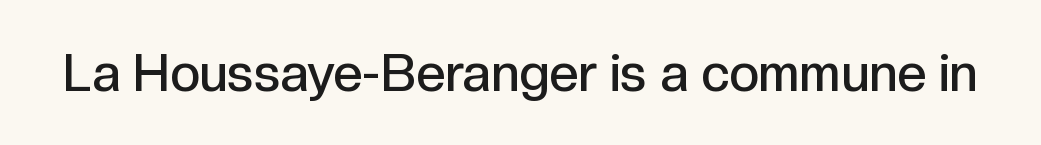
In terms of letterspacing, this is plain default setting. Nothing sits at the stroke ends, so this counts as sans-serif. This sample has the flowing, uneven cadence of proportional lettering. Decoration check: the copy has no underline. The font is running at a semibold setting, under full bold.
